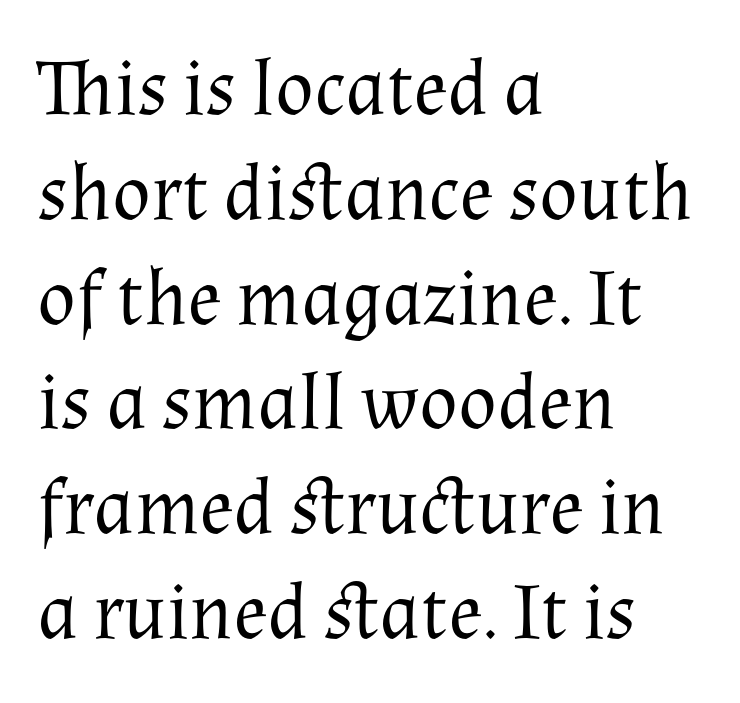
Q: Is the text bold? A: No.
Q: Is the text italic (slanted)? A: No, it is upright.
Q: Is the typeface a serif or a sans-serif typeface? A: Serif.
Q: Is the text underlined? A: No.
Q: How is the paragraph aligned? A: Left-aligned.
Q: Is the spacing between letters normal or unusually wide? A: Normal.
Q: Is the spacing between lines tight, normal or loose? A: Normal.
Q: Width (condensed, normal, or wide)? A: Normal.
Q: Stroke contrast? A: Medium.
Q: x-height? A: Medium.
Q: Monospaced? A: No.
